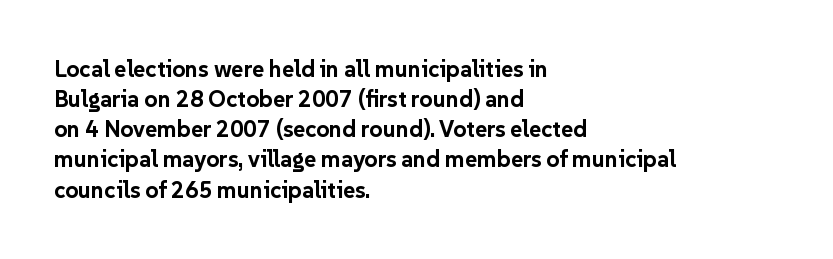
{"italic": "no", "bold": "yes", "underline": "no", "align": "left", "line_spacing": "normal", "line_spacing_ratio": 1.31, "letter_spacing": "normal", "letter_spacing_em": 0.0, "glyph_px": 23}
